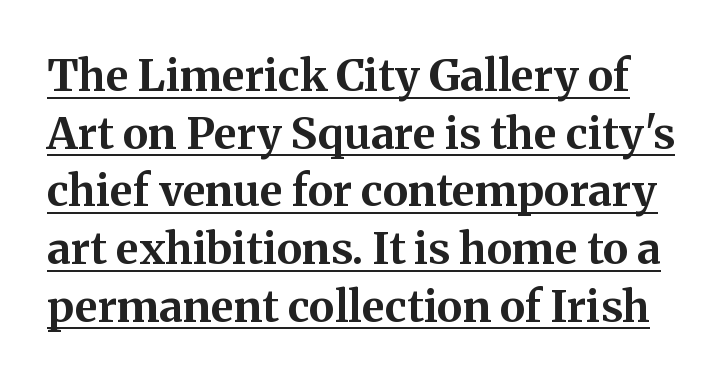
Q: Is the text bold? A: Yes.
Q: Is the text italic (slanted)? A: No, it is upright.
Q: Is the typeface a serif or a sans-serif typeface? A: Serif.
Q: Is the text underlined? A: Yes.
Q: Is the spacing between letters normal or unusually wide? A: Normal.
Q: Is the spacing between lines tight, normal or loose? A: Normal.
Q: Width (condensed, normal, or wide)? A: Normal.
Q: Stroke contrast? A: Medium.
Q: x-height? A: Medium.
Q: Monospaced? A: No.
